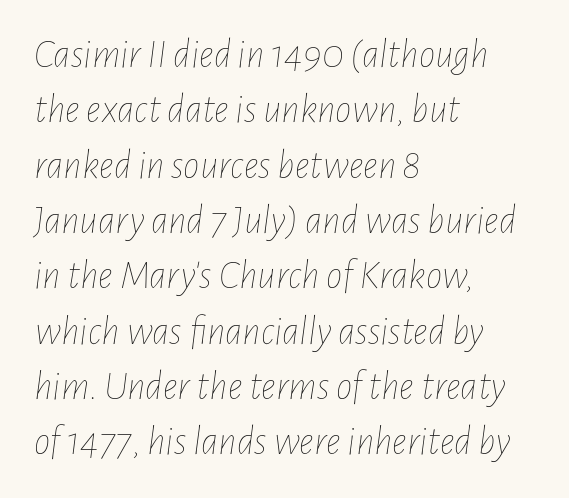
The image shows 41 px thin, condensed type, italic (leaning right); set left-aligned, normal line spacing (1.35x), normal letter spacing, not underlined; low stroke contrast and a medium x-height.
